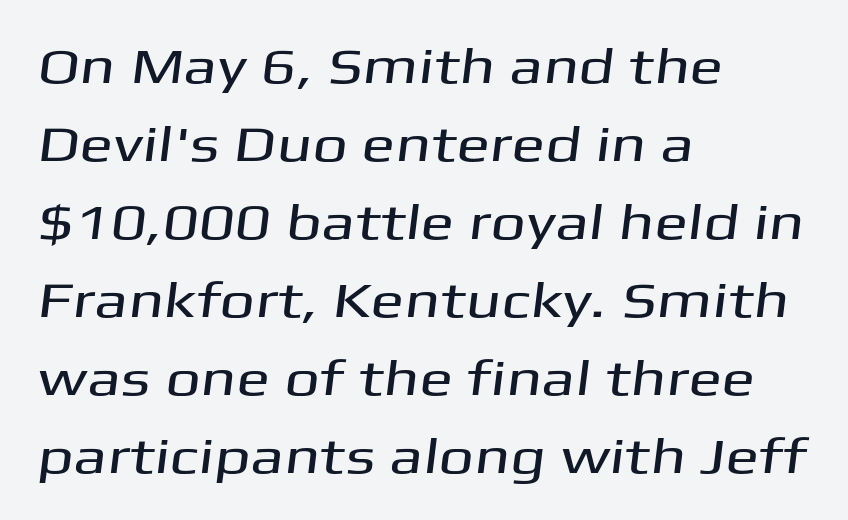
The image shows 50 px wide sans-serif type; set left-aligned, normal line spacing (1.56x), normal letter spacing, not underlined; medium stroke contrast and a medium x-height.
